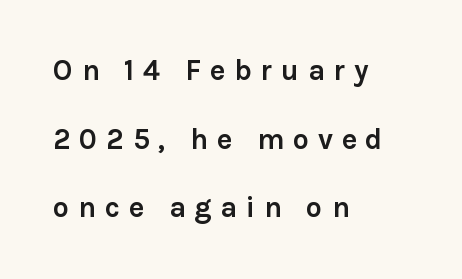
Each row of text sits above clean, open space. The paragraph shown leans on its left margin. Varying glyph widths throughout — classic text-font behaviour. Spacing between characters has been opened up far beyond the box default. The lines are spread far apart with generous leading.
